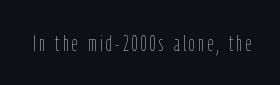
Q: Is the text bold? A: No.
Q: Is the text italic (slanted)? A: No, it is upright.
Q: Is the text underlined? A: No.
